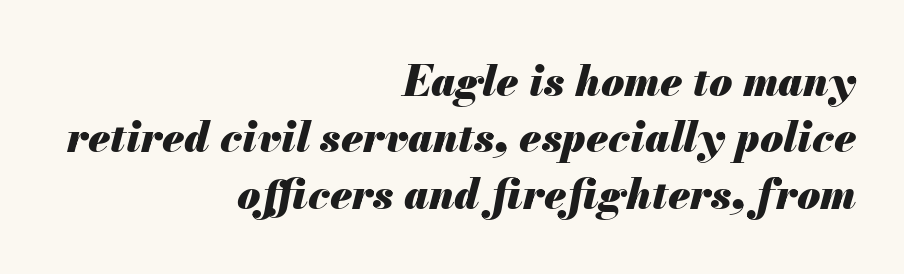
Q: Is the text bold? A: Yes.
Q: Is the text italic (slanted)? A: Yes, it leans right by about 13 degrees.
Q: Is the text underlined? A: No.
Q: How is the paragraph aligned? A: Right-aligned.
Q: Is the spacing between letters normal or unusually wide? A: Normal.
Q: Is the spacing between lines tight, normal or loose? A: Normal.
Q: Width (condensed, normal, or wide)? A: Normal.
Q: Stroke contrast? A: Medium.
Q: x-height? A: Small.
Q: Monospaced? A: No.
